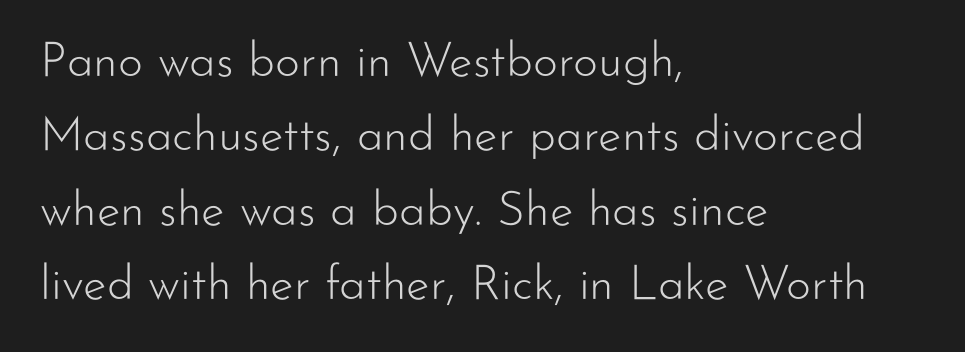
The image shows 48 px light sans-serif type, upright; set left-aligned, normal line spacing (1.55x), normal letter spacing, not underlined; low stroke contrast and a small x-height.
